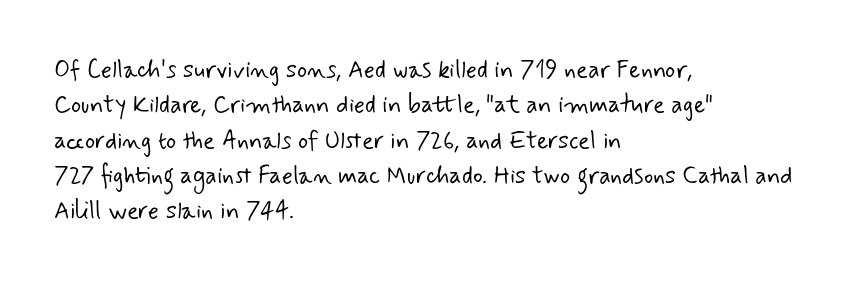
Decoration check: the copy has no underline. Words appear dense and cohesive because spacing is normal. Evenly set lines give the paragraph a standard silhouette. Is the block centered? No — it sits flush against the left margin.
